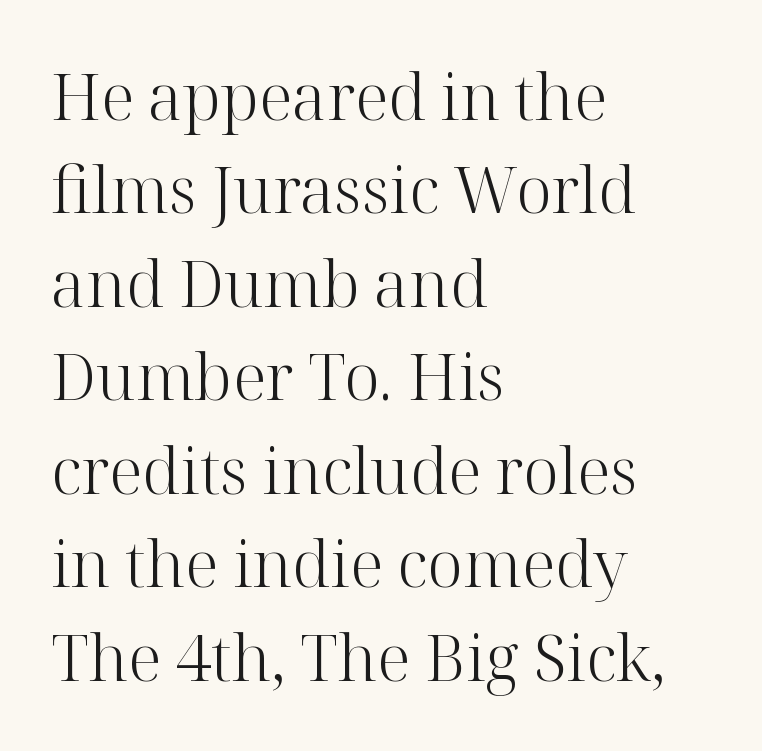
If you drew a ruler down the left edge, every line would touch it. The tracking reads as untouched default to a designer's eye. Does the lettering tilt? It doesn't — this is upright. This is not heavy type; no bold has been used. Old-style or modern, the face here clearly has serifs. A typesetter would call this proportional, since set widths differ per character.
